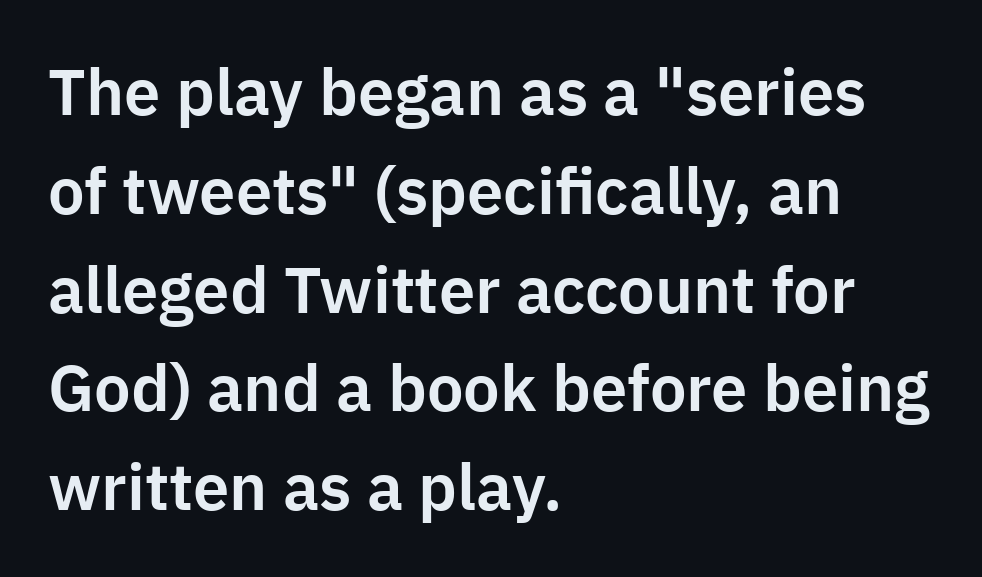
{"serif": "no", "italic": "no", "width": "normal", "stroke_contrast": "low", "x_height": "medium", "monospaced": "no", "underline": "no", "align": "left", "line_spacing": "normal", "line_spacing_ratio": 1.52, "letter_spacing": "normal", "letter_spacing_em": 0.0, "glyph_px": 65}
